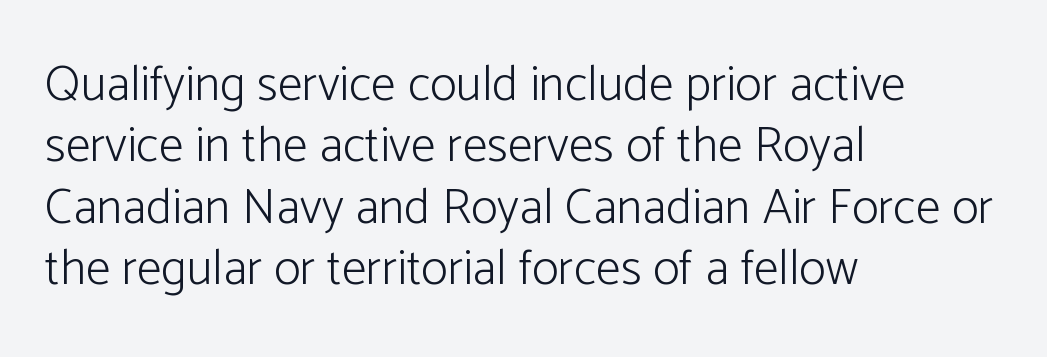
{"serif": "no", "italic": "no", "bold": "no", "weight": "light", "width": "normal", "stroke_contrast": "low", "x_height": "medium", "monospaced": "no", "underline": "no", "align": "left", "line_spacing_ratio": 1.23, "letter_spacing": "normal", "letter_spacing_em": 0.0, "glyph_px": 50}
